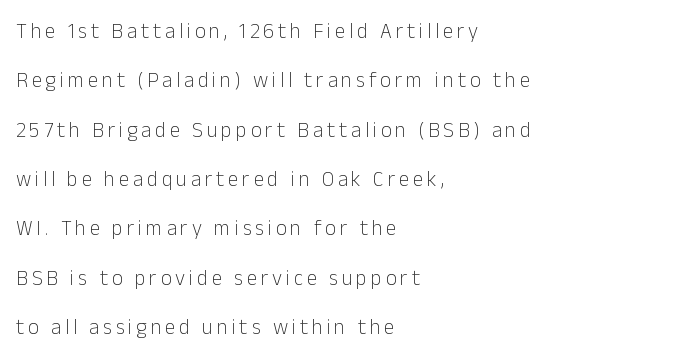
Horizontal bands of white between lines are thick stripes. One-word summary of the alignment: left. Anything drawn beneath the words? Only blank space. Upright lettering throughout. The face looks like a standard text weight, possibly lighter.
